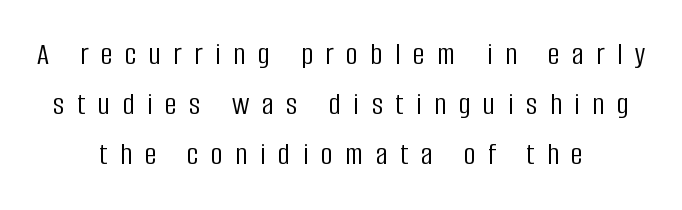
Look at the tracking — it's clearly loosened, letters drifting apart. Layout note: lines centered. Check where the strokes stop: nothing finishes them off — pure sans. These lines are rendered in a variable-pitch font. Rows of type keep a routine distance in the vertical direction.
